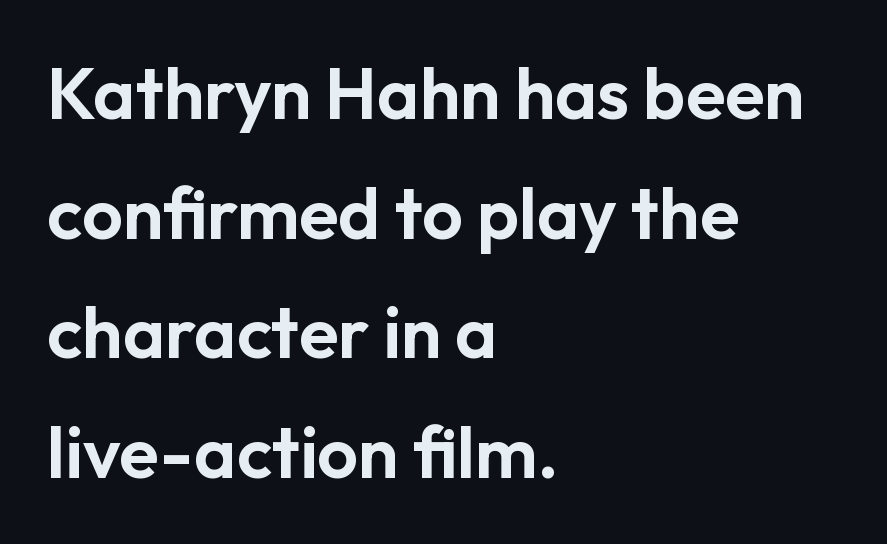
The image shows 72 px sans-serif type, upright; set left-aligned, normal line spacing (1.66x), normal letter spacing, not underlined; low stroke contrast and a medium x-height.
